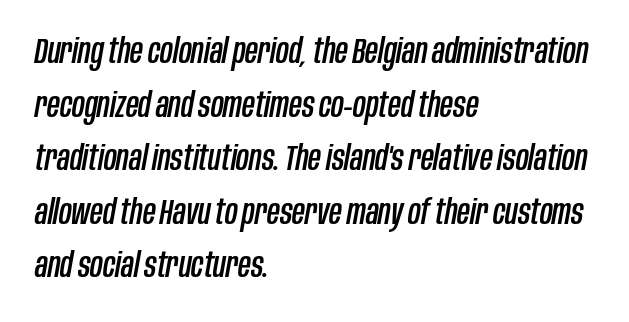
The image shows 35 px condensed type, italic (leaning right); set left-aligned, normal line spacing (1.53x), normal letter spacing, not underlined; low stroke contrast and a large x-height.
